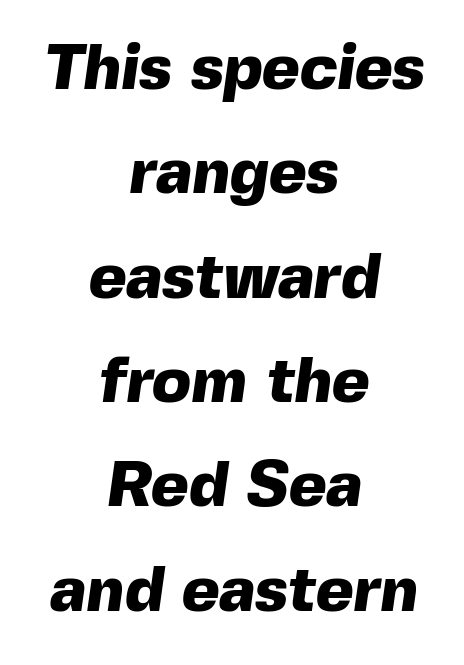
Think of a printed novel: that variable character pitch is what you see here. The paragraph shown floats in the horizontal middle. Observe the absence of serifs on each vertical stroke in this sample. Plain, unruled lines of type. Standard letterfit; no display-style spreading of the glyphs.
